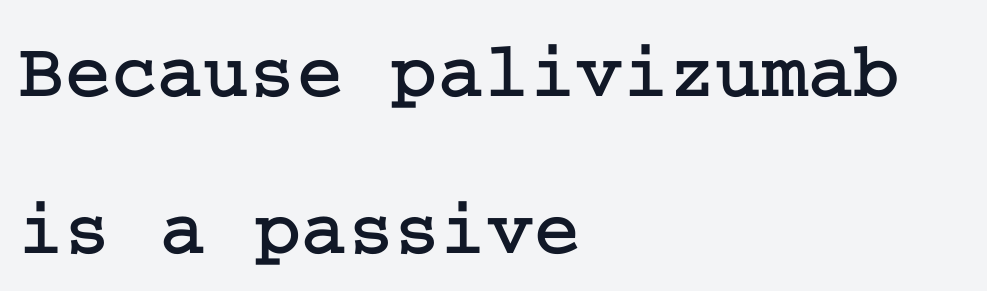
Q: Is the text italic (slanted)? A: No, it is upright.
Q: Is the typeface a serif or a sans-serif typeface? A: Serif.
Q: Is the text underlined? A: No.
Q: How is the paragraph aligned? A: Left-aligned.
Q: Is the spacing between letters normal or unusually wide? A: Normal.
Q: Is the spacing between lines tight, normal or loose? A: Loose.
Q: Width (condensed, normal, or wide)? A: Normal.
Q: Stroke contrast? A: Low.
Q: x-height? A: Medium.
